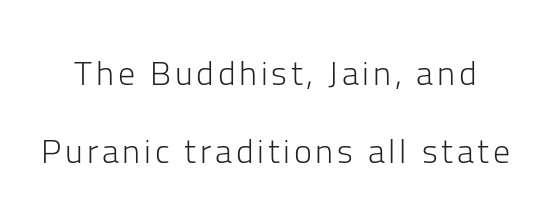
Line spacing here is loose. Each letter keeps its own natural width here, so spacing adapts to shape. Is this a sans? Yes — the strokes have no serifs. The passage shown is not underscored anywhere.
